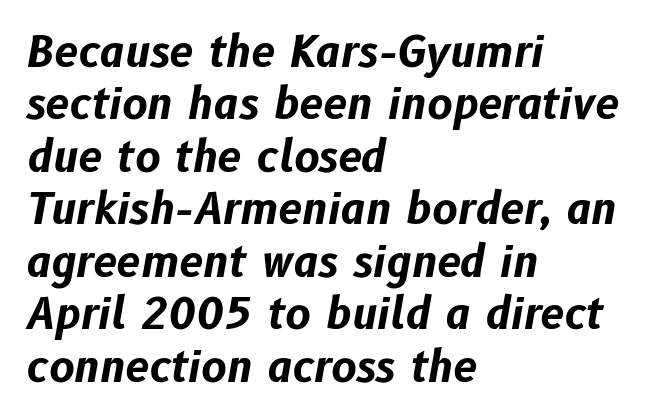
The image shows 43 px bold type, italic (leaning right); set left-aligned, line spacing 1.22x, normal letter spacing, not underlined; low stroke contrast and a medium x-height.
